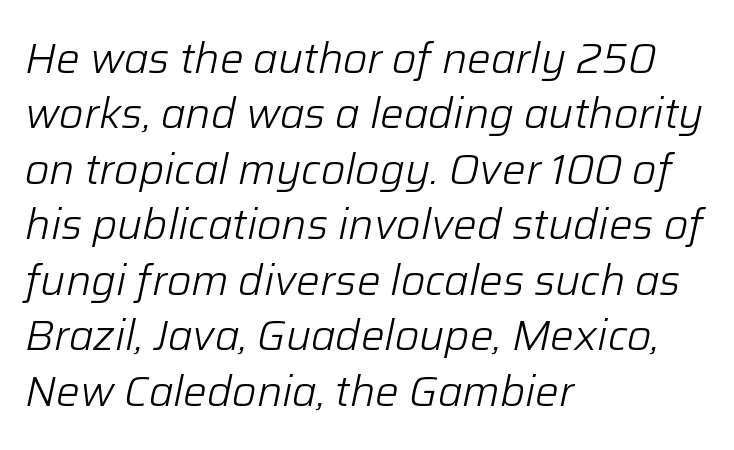
{"italic": "yes", "lean": "right", "slant_degrees": 12, "bold": "no", "weight": "light", "width": "normal", "stroke_contrast": "low", "x_height": "medium", "monospaced": "no", "underline": "no", "align": "left", "line_spacing": "normal", "line_spacing_ratio": 1.32, "letter_spacing": "normal", "letter_spacing_em": 0.0, "glyph_px": 42}
